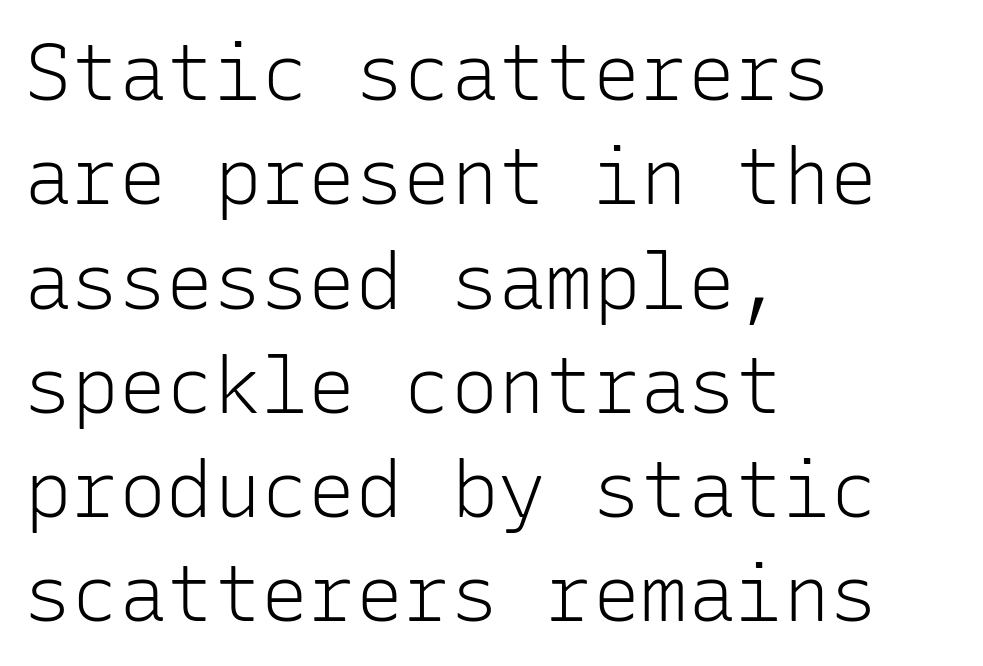
Q: Is the text bold? A: No.
Q: Is the text italic (slanted)? A: No, it is upright.
Q: Is the typeface a serif or a sans-serif typeface? A: Sans-serif.
Q: Is the text underlined? A: No.
Q: How is the paragraph aligned? A: Left-aligned.
Q: Is the spacing between letters normal or unusually wide? A: Normal.
Q: Is the spacing between lines tight, normal or loose? A: Normal.
Q: Width (condensed, normal, or wide)? A: Normal.
Q: Stroke contrast? A: Low.
Q: x-height? A: Medium.
Q: Monospaced? A: Yes.
